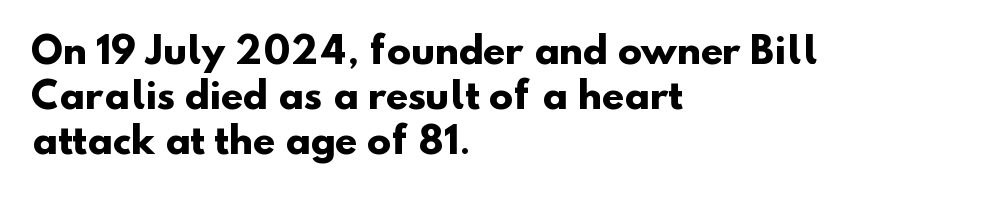
Q: Is the text bold? A: Yes.
Q: Is the typeface a serif or a sans-serif typeface? A: Sans-serif.
Q: Is the text underlined? A: No.
Q: How is the paragraph aligned? A: Left-aligned.
Q: Is the spacing between letters normal or unusually wide? A: Normal.
Q: Is the spacing between lines tight, normal or loose? A: Normal.
Q: Width (condensed, normal, or wide)? A: Normal.
Q: Stroke contrast? A: Low.
Q: x-height? A: Small.
Q: Monospaced? A: No.
